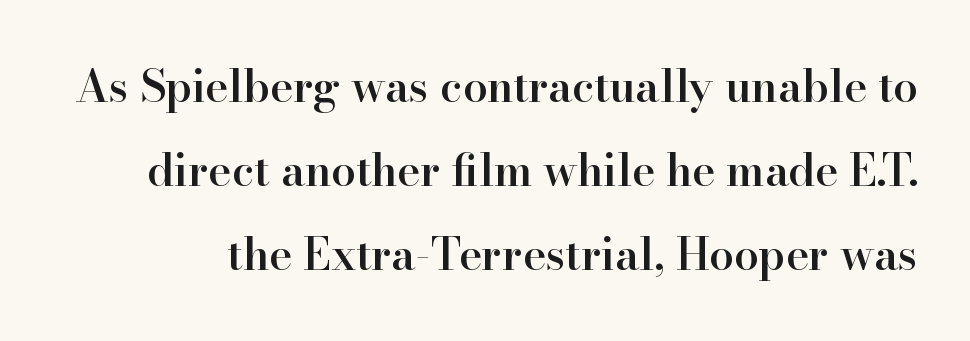
The image shows 44 px semibold serif type, upright; set loose line spacing (1.91x), normal letter spacing, not underlined; high stroke contrast and a small x-height.
